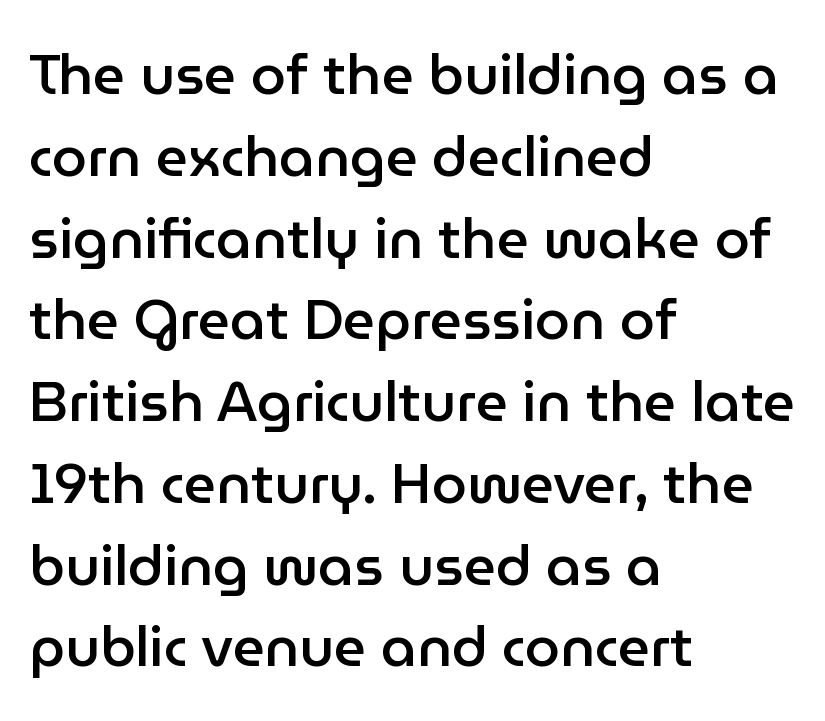
Q: Is the text bold? A: Semi-bold.
Q: Is the text italic (slanted)? A: No, it is upright.
Q: Is the typeface a serif or a sans-serif typeface? A: Sans-serif.
Q: Is the text underlined? A: No.
Q: How is the paragraph aligned? A: Left-aligned.
Q: Is the spacing between letters normal or unusually wide? A: Normal.
Q: Is the spacing between lines tight, normal or loose? A: Normal.
Q: Width (condensed, normal, or wide)? A: Normal.
Q: Stroke contrast? A: Low.
Q: x-height? A: Medium.
Q: Monospaced? A: No.
